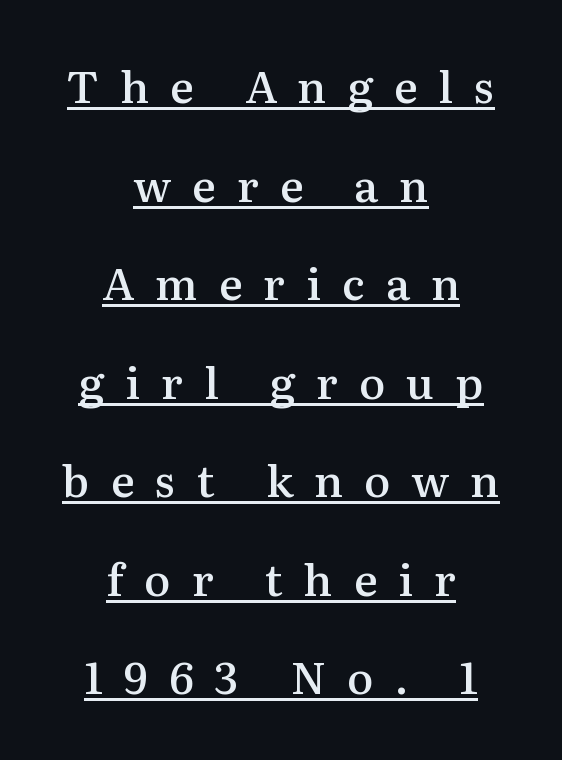
The image shows 44 px semibold serif type, upright; set centered, loose line spacing (2.24x), unusually wide letter spacing (+0.48 em), underlined; medium stroke contrast and a medium x-height.
